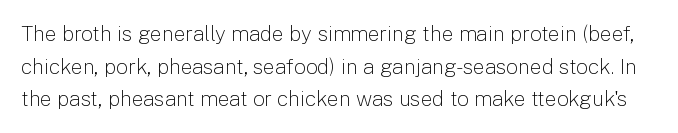
A light-to-regular cut is what we see here. Words appear dense and cohesive because spacing is normal. The lettering stays uniformly vertical, giving the passage a roman look. Plain, unruled lines of type. Quick note: interline space is typical.
